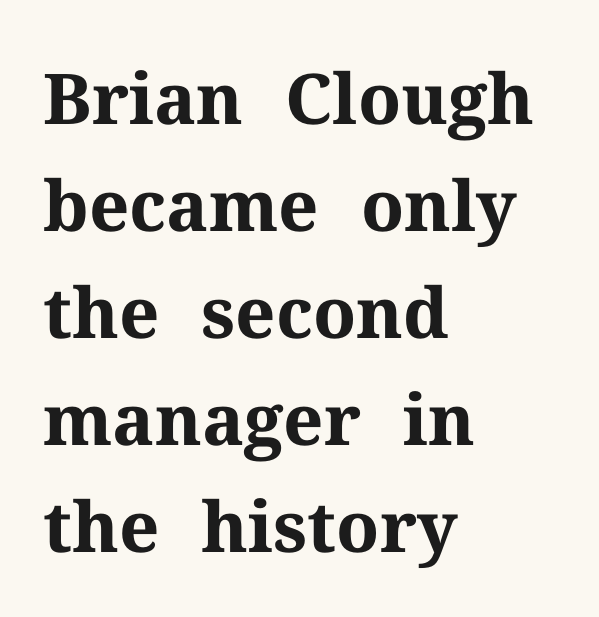
In terms of letterform style, serifs are clearly present. Here the designer chose a conventional face with non-uniform glyph widths. Rendered with straight, roman letterforms. The rendering uses a bold face; every stroke is thick and dark. Unmarked baselines from the first word to the last.
